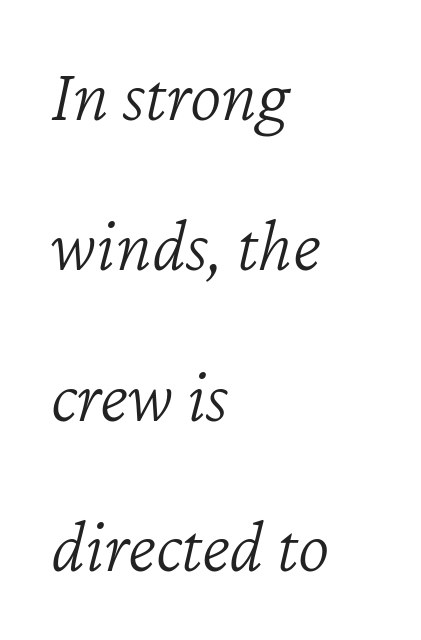
Slant detected: the letters are inclined. There is no visible air inserted between adjacent glyphs. If you measured baseline to baseline, you'd find a long distance. Caption: face not bold, strokes unweighted. The passage shown is typed in a proportional face where columns would drift.
